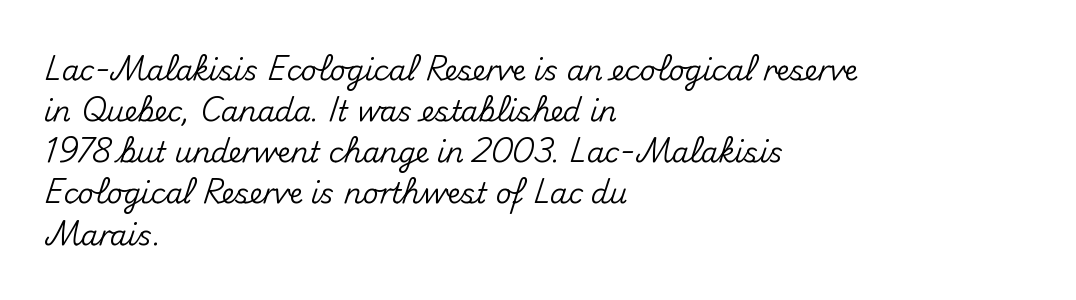
The image shows 28 px sans-serif type; set left-aligned, normal line spacing (1.47x), normal letter spacing, not underlined; medium stroke contrast and a small x-height.
